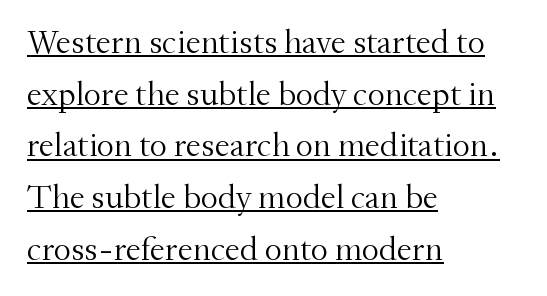
The image shows 34 px light serif type, upright; set left-aligned, normal line spacing (1.52x), normal letter spacing, underlined; medium stroke contrast and a small x-height.
